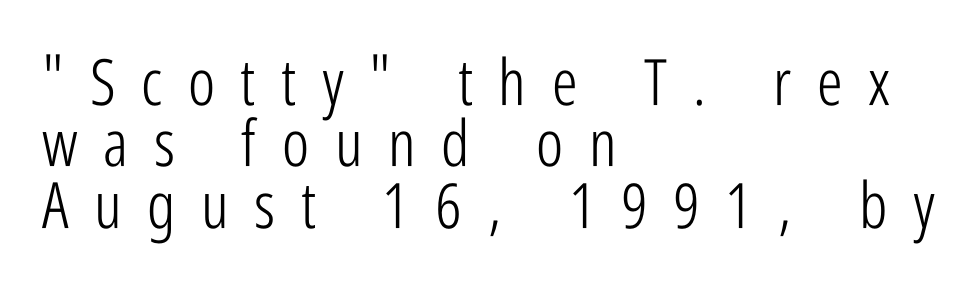
Q: Is the text bold? A: No.
Q: Is the text italic (slanted)? A: No, it is upright.
Q: Is the typeface a serif or a sans-serif typeface? A: Sans-serif.
Q: Is the text underlined? A: No.
Q: How is the paragraph aligned? A: Left-aligned.
Q: Is the spacing between letters normal or unusually wide? A: Unusually wide.
Q: Is the spacing between lines tight, normal or loose? A: Tight.
Q: Width (condensed, normal, or wide)? A: Condensed.
Q: Stroke contrast? A: Low.
Q: x-height? A: Medium.
Q: Monospaced? A: No.
